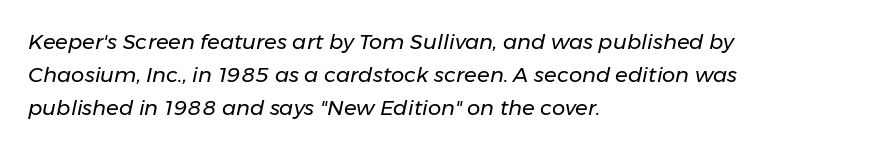
Q: Is the text bold? A: No.
Q: Is the text italic (slanted)? A: Yes, it leans right by about 11 degrees.
Q: Is the text underlined? A: No.
Q: How is the paragraph aligned? A: Left-aligned.
Q: Is the spacing between letters normal or unusually wide? A: Normal.
Q: Is the spacing between lines tight, normal or loose? A: Normal.
